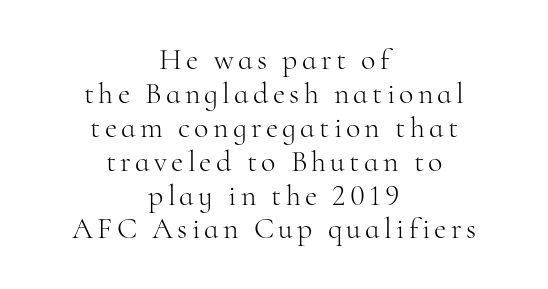
Q: Is the text bold? A: No.
Q: Is the text italic (slanted)? A: No, it is upright.
Q: Is the typeface a serif or a sans-serif typeface? A: Serif.
Q: Is the text underlined? A: No.
Q: How is the paragraph aligned? A: Centered.
Q: Is the spacing between lines tight, normal or loose? A: Tight.
Q: Width (condensed, normal, or wide)? A: Normal.
Q: Stroke contrast? A: High.
Q: x-height? A: Small.
Q: Monospaced? A: No.
